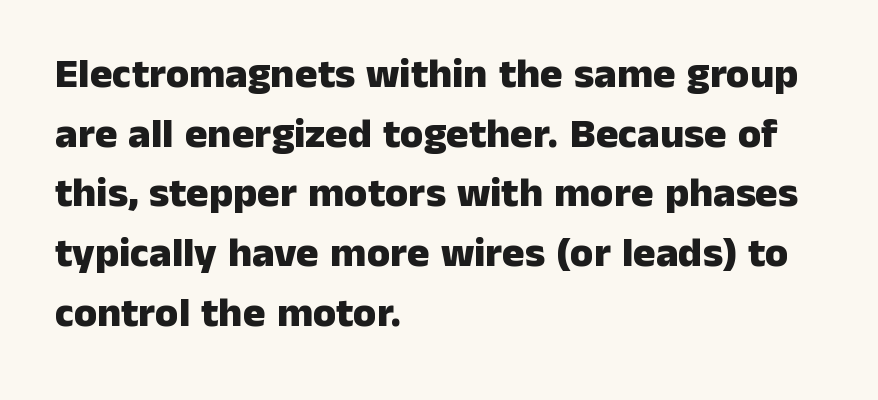
{"serif": "no", "italic": "no", "bold": "yes", "weight": "heavy", "width": "normal", "stroke_contrast": "low", "x_height": "medium", "monospaced": "no", "underline": "no", "align": "left", "line_spacing": "normal", "line_spacing_ratio": 1.42, "letter_spacing": "normal", "letter_spacing_em": 0.0, "glyph_px": 42}
